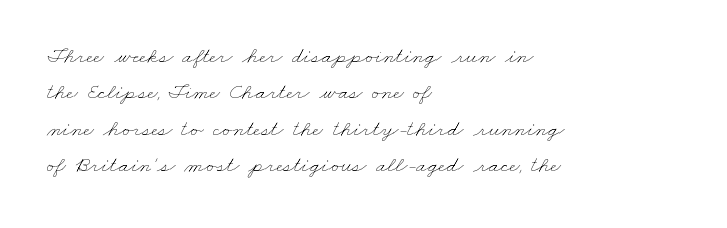
Q: Is the text bold? A: No.
Q: Is the text underlined? A: No.
Q: How is the paragraph aligned? A: Left-aligned.
Q: Is the spacing between letters normal or unusually wide? A: Normal.
Q: Is the spacing between lines tight, normal or loose? A: Normal.
